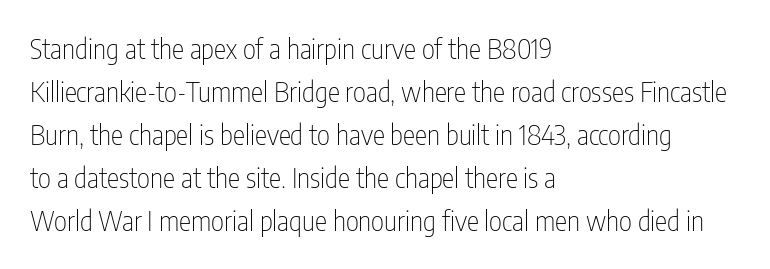
Unlike italic type, these characters show no tilt at all. Character widths vary here, with narrow letters taking less room than wide ones. The face used here is rendered with its standard letterfit. Heft: none added — not bold. The foot of each line stays bare and open. The rendering shows plain stroke endings on the letterforms — a sans-serif design.
